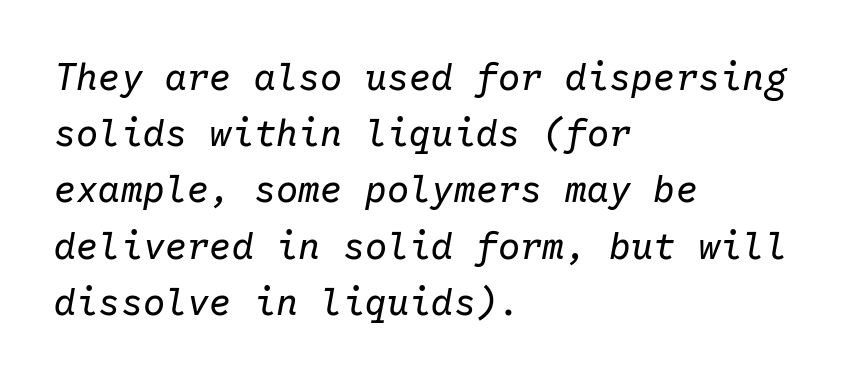
Q: Is the text bold? A: No.
Q: Is the text italic (slanted)? A: Yes, it leans right by about 10 degrees.
Q: Is the text underlined? A: No.
Q: How is the paragraph aligned? A: Left-aligned.
Q: Is the spacing between letters normal or unusually wide? A: Normal.
Q: Is the spacing between lines tight, normal or loose? A: Normal.
Q: Width (condensed, normal, or wide)? A: Normal.
Q: Stroke contrast? A: Low.
Q: x-height? A: Medium.
Q: Monospaced? A: Yes.
